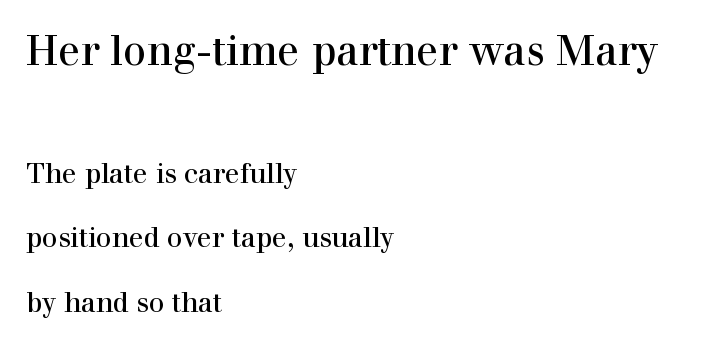
{"serif": "yes", "italic": "no", "width": "normal", "x_height": "medium", "monospaced": "no", "underline": "no", "align": "left", "line_spacing": "loose", "line_spacing_ratio": 2.39, "letter_spacing": "normal", "letter_spacing_em": 0.0, "larger_block": "first", "size_ratio": 1.52, "glyph_px": 41}
